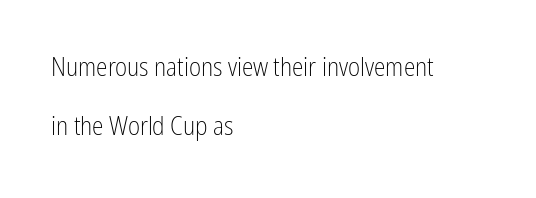
Q: Is the text bold? A: No.
Q: Is the text italic (slanted)? A: No, it is upright.
Q: Is the text underlined? A: No.
Q: How is the paragraph aligned? A: Left-aligned.
Q: Is the spacing between letters normal or unusually wide? A: Normal.
Q: Is the spacing between lines tight, normal or loose? A: Loose.
